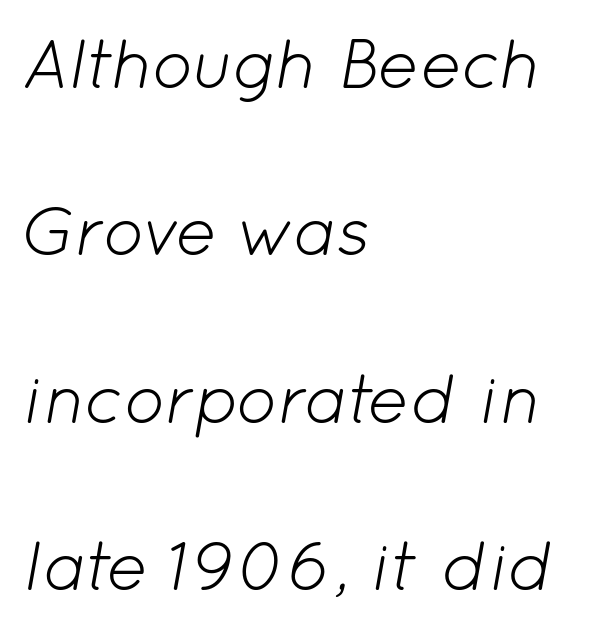
Q: Is the text bold? A: No.
Q: Is the text italic (slanted)? A: Yes, it leans right by about 12 degrees.
Q: Is the text underlined? A: No.
Q: How is the paragraph aligned? A: Left-aligned.
Q: Is the spacing between letters normal or unusually wide? A: Normal.
Q: Is the spacing between lines tight, normal or loose? A: Loose.
Q: Width (condensed, normal, or wide)? A: Normal.
Q: Stroke contrast? A: Low.
Q: x-height? A: Medium.
Q: Monospaced? A: No.
